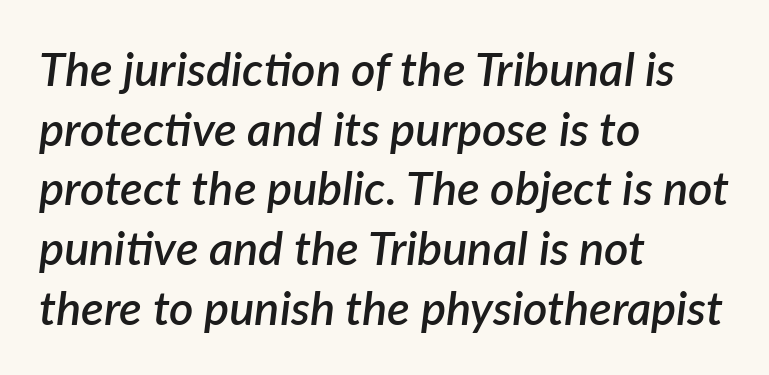
The image shows 47 px semibold type, italic (leaning right); set left-aligned, normal line spacing (1.27x), normal letter spacing, not underlined; low stroke contrast and a medium x-height.
